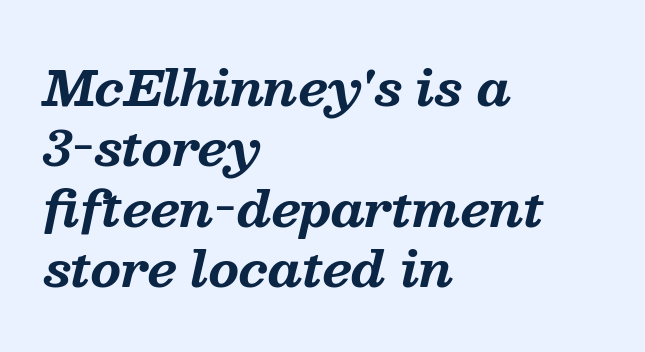
Q: Is the text bold? A: Yes.
Q: Is the text italic (slanted)? A: Yes, it leans right by about 13 degrees.
Q: Is the typeface a serif or a sans-serif typeface? A: Serif.
Q: Is the text underlined? A: No.
Q: How is the paragraph aligned? A: Left-aligned.
Q: Is the spacing between letters normal or unusually wide? A: Normal.
Q: Width (condensed, normal, or wide)? A: Normal.
Q: Stroke contrast? A: Medium.
Q: x-height? A: Medium.
Q: Monospaced? A: No.
